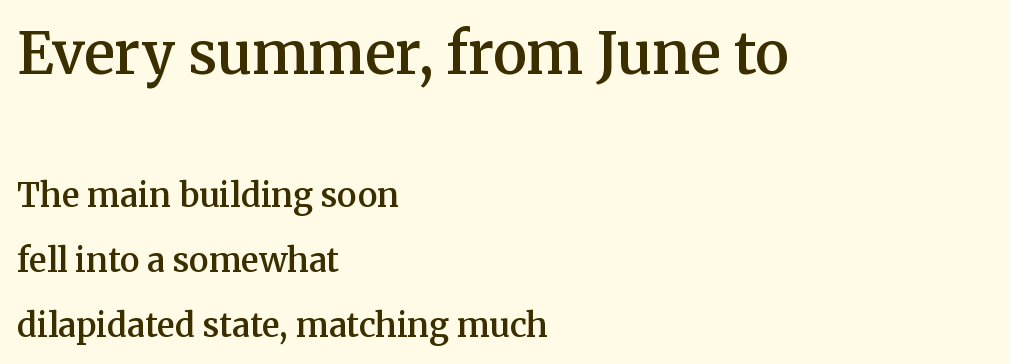
{"serif": "yes", "italic": "no", "bold": "semi", "weight": "semibold", "width": "normal", "stroke_contrast": "medium", "x_height": "medium", "monospaced": "no", "underline": "no", "align": "left", "line_spacing": "loose", "line_spacing_ratio": 1.96, "letter_spacing": "normal", "letter_spacing_em": 0.0, "larger_block": "first", "size_ratio": 1.73, "glyph_px": 57}
